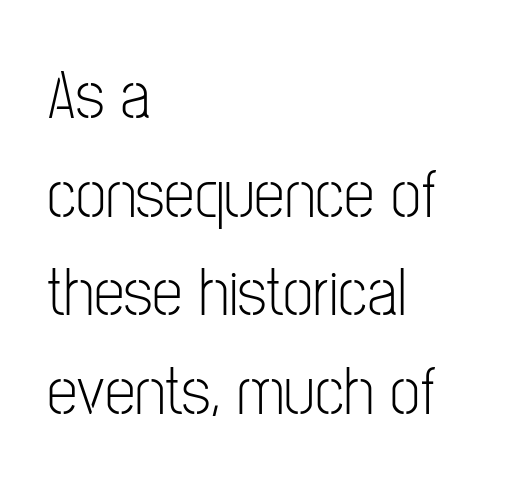
{"serif": "no", "italic": "no", "bold": "no", "weight": "light", "width": "condensed", "stroke_contrast": "low", "x_height": "medium", "monospaced": "no", "underline": "no", "align": "left", "line_spacing": "normal", "line_spacing_ratio": 1.43, "letter_spacing": "normal", "letter_spacing_em": 0.0, "glyph_px": 69}
